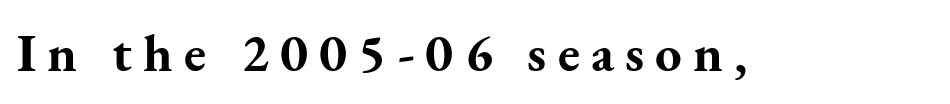
{"serif": "yes", "italic": "no", "bold": "yes", "weight": "bold", "width": "normal", "stroke_contrast": "medium", "x_height": "small", "monospaced": "no", "underline": "no", "letter_spacing": "wide", "letter_spacing_em": 0.21, "glyph_px": 53}
